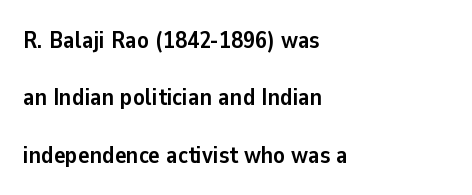
There is no visible air inserted between adjacent glyphs. Italic? Not at all — the glyphs are vertical. Vertical spacing — loose. Each glyph is drawn with heavy, bold strokes.
